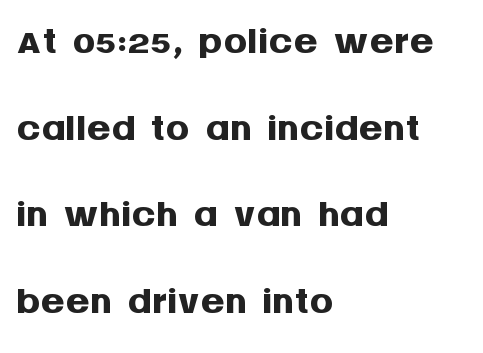
The strokes are fattened all the way to bold. Has an underline been added? It has not. What's the leading like? Ordinary, nothing unusual. This sample has the flowing, uneven cadence of proportional lettering. Note: no serifs on the glyphs.
